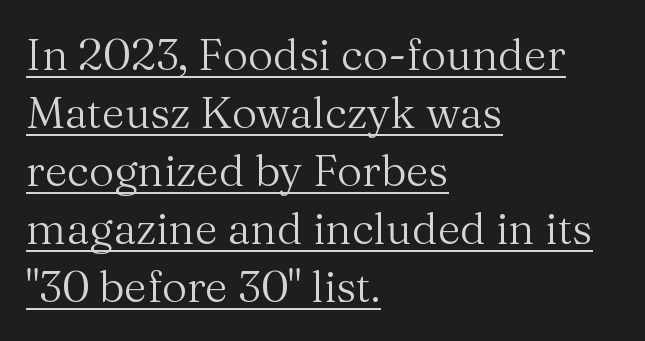
Looks like regular typesetting: each glyph gets only the width it needs. Caption: multi-line text, flush left, ragged right. It's the straight-up-and-down kind of type. Baseline-to-baseline distance is the conventional proportion of letter height. Observe the serifs anchoring each vertical stroke in this sample.
